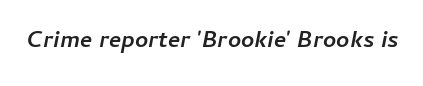
The image shows 23 px bold type, italic (leaning right); set normal letter spacing, not underlined.
